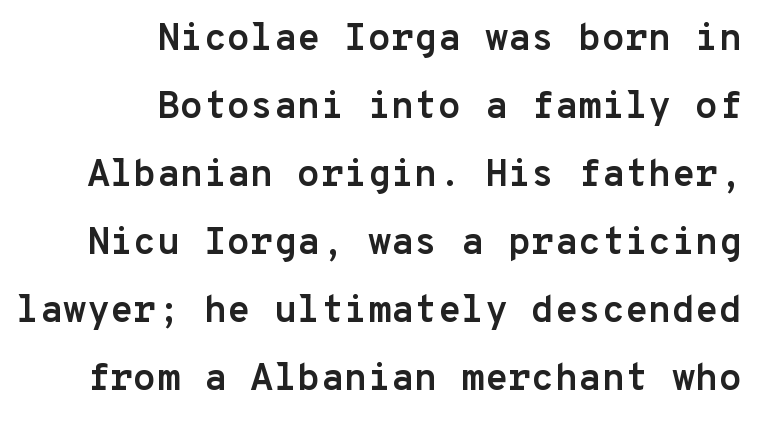
{"serif": "no", "italic": "no", "bold": "yes", "weight": "semibold", "width": "normal", "stroke_contrast": "low", "x_height": "medium", "monospaced": "yes", "underline": "no", "align": "right", "line_spacing_ratio": 1.79, "letter_spacing": "normal", "letter_spacing_em": 0.0, "glyph_px": 38}
